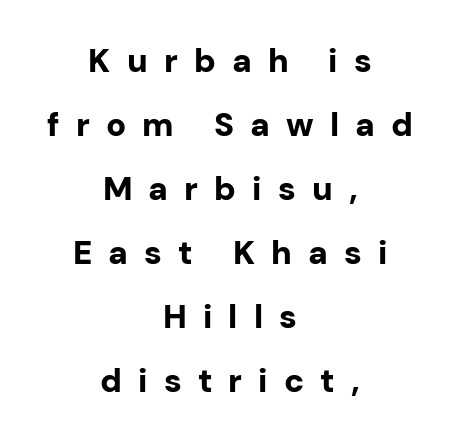
{"serif": "no", "italic": "no", "bold": "yes", "weight": "bold", "width": "normal", "stroke_contrast": "low", "x_height": "medium", "monospaced": "no", "underline": "no", "align": "center", "line_spacing": "loose", "line_spacing_ratio": 1.94, "letter_spacing": "wide", "letter_spacing_em": 0.49, "glyph_px": 33}
